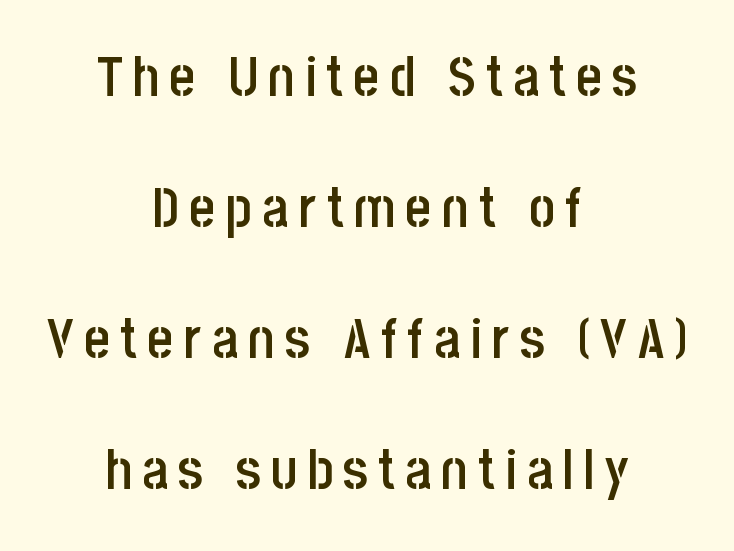
Q: Is the text bold? A: Semi-bold.
Q: Is the text italic (slanted)? A: No, it is upright.
Q: Is the typeface a serif or a sans-serif typeface? A: Sans-serif.
Q: Is the text underlined? A: No.
Q: How is the paragraph aligned? A: Centered.
Q: Is the spacing between lines tight, normal or loose? A: Loose.
Q: Width (condensed, normal, or wide)? A: Condensed.
Q: Stroke contrast? A: Low.
Q: x-height? A: Large.
Q: Monospaced? A: No.
